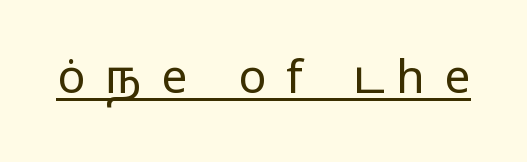
Q: Is the text bold? A: No.
Q: Is the text italic (slanted)? A: No, it is upright.
Q: Is the typeface a serif or a sans-serif typeface? A: Sans-serif.
Q: Is the text underlined? A: Yes.
Q: Is the spacing between letters normal or unusually wide? A: Unusually wide.
Q: Width (condensed, normal, or wide)? A: Wide.
Q: Stroke contrast? A: Low.
Q: x-height? A: Medium.
Q: Monospaced? A: No.
